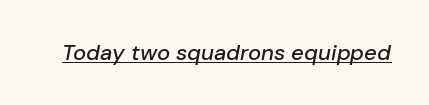
The image shows 22 px text type, italic (leaning right); set normal letter spacing, underlined.
